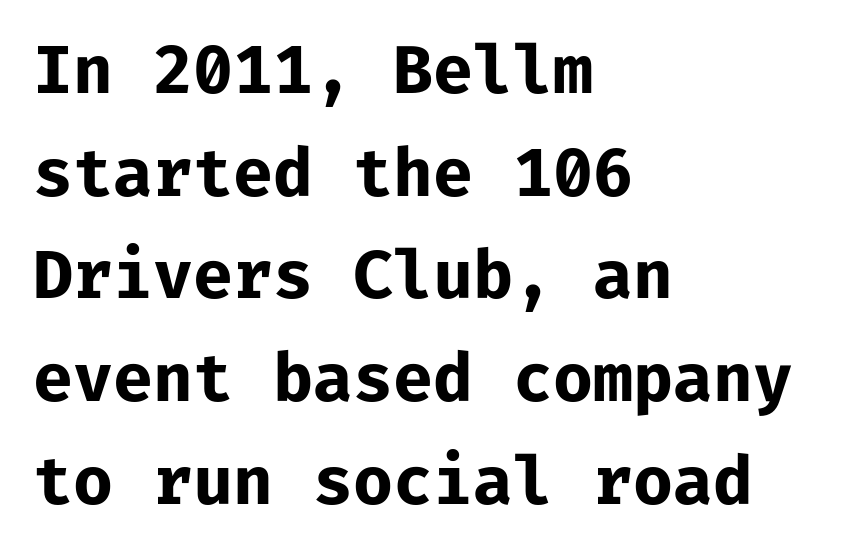
Q: Is the text bold? A: Yes.
Q: Is the text italic (slanted)? A: No, it is upright.
Q: Is the typeface a serif or a sans-serif typeface? A: Sans-serif.
Q: Is the text underlined? A: No.
Q: How is the paragraph aligned? A: Left-aligned.
Q: Is the spacing between letters normal or unusually wide? A: Normal.
Q: Is the spacing between lines tight, normal or loose? A: Normal.
Q: Width (condensed, normal, or wide)? A: Normal.
Q: Stroke contrast? A: Low.
Q: x-height? A: Medium.
Q: Monospaced? A: Yes.
